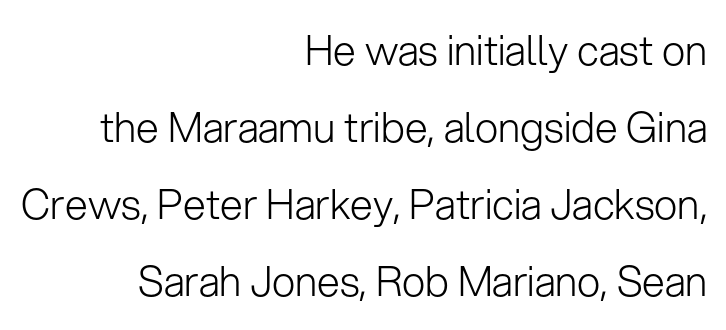
{"serif": "no", "italic": "no", "bold": "no", "weight": "light", "width": "normal", "stroke_contrast": "low", "x_height": "medium", "monospaced": "no", "underline": "no", "align": "right", "line_spacing_ratio": 1.88, "letter_spacing": "normal", "letter_spacing_em": 0.0, "glyph_px": 41}
